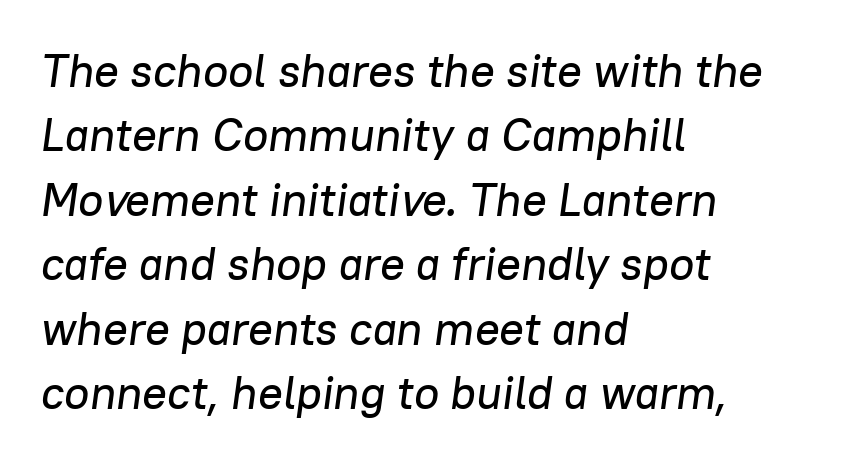
{"italic": "yes", "lean": "right", "slant_degrees": 8, "width": "normal", "stroke_contrast": "low", "x_height": "medium", "monospaced": "no", "underline": "no", "align": "left", "line_spacing": "normal", "line_spacing_ratio": 1.4, "letter_spacing": "normal", "letter_spacing_em": 0.0, "glyph_px": 46}
